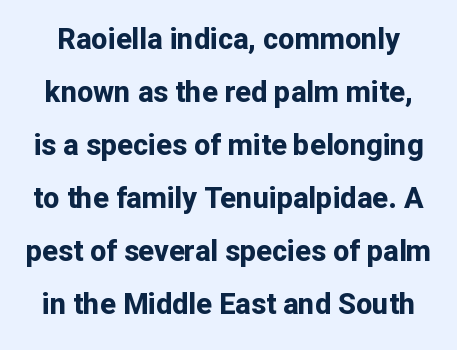
The text was rendered using a sans face with plain stroke endings. Tall strokes in this sample are plumb rather than angled. The string is rendered with underlining switched off. On the weight axis this lands at bold, roughly 700.
